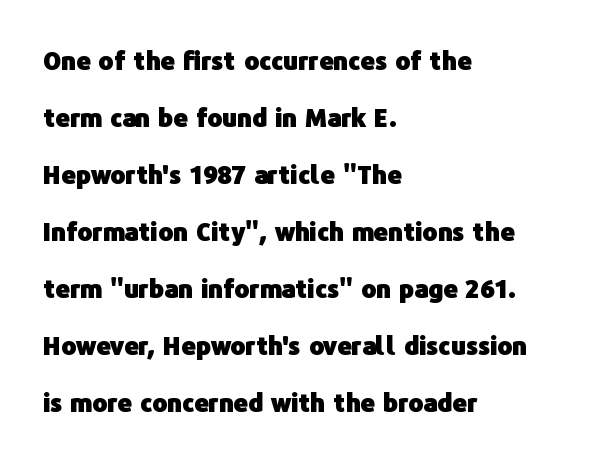
{"italic": "no", "bold": "yes", "underline": "no", "align": "left", "line_spacing": "loose", "line_spacing_ratio": 2.28, "letter_spacing": "normal", "letter_spacing_em": 0.0, "glyph_px": 25}
